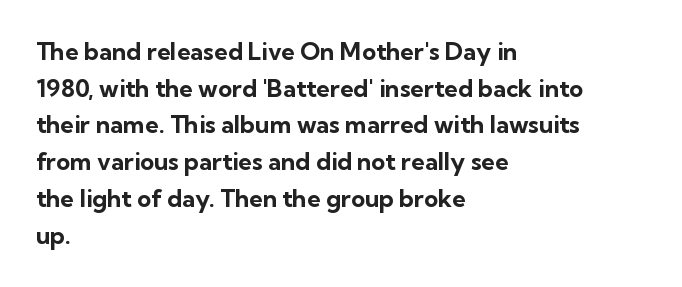
A typesetter would call this zero additional tracking. The letters stand upright; this is a roman face. Regular leading. The passage is arranged the way most books set body copy — flush left. Rule under the text: the space is simply empty. Strokes here are thick enough to call this a true bold.
